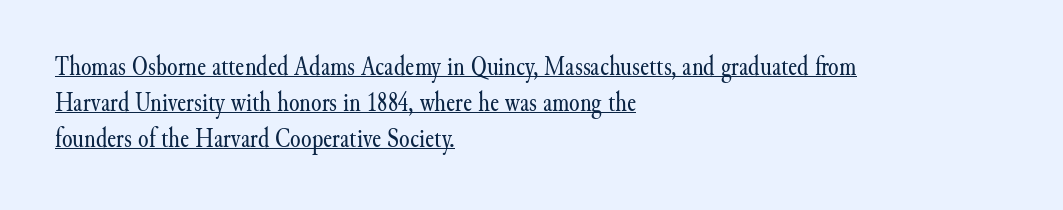
Does extra space separate the letters? No, they use regular spacing. Ordinary non-slanted type is in use. Where is the straight margin? On the left. What's the leading like? Ordinary, nothing unusual. Heft: none added — not bold.
